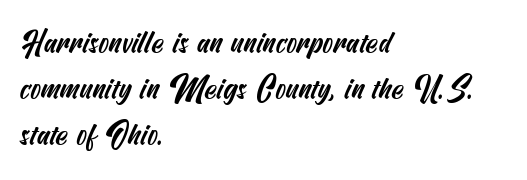
Q: Is the typeface a serif or a sans-serif typeface? A: Sans-serif.
Q: Is the text underlined? A: No.
Q: How is the paragraph aligned? A: Left-aligned.
Q: Is the spacing between letters normal or unusually wide? A: Normal.
Q: Is the spacing between lines tight, normal or loose? A: Normal.
Q: Width (condensed, normal, or wide)? A: Condensed.
Q: Stroke contrast? A: Medium.
Q: x-height? A: Small.
